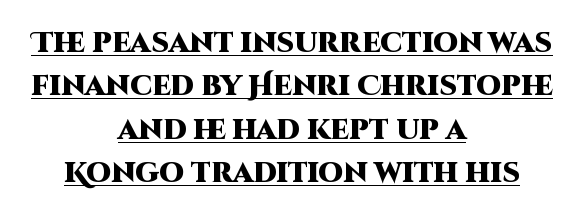
{"serif": "no", "italic": "no", "bold": "yes", "weight": "heavy", "width": "normal", "stroke_contrast": "high", "x_height": "large", "monospaced": "no", "underline": "yes", "align": "center", "line_spacing": "normal", "line_spacing_ratio": 1.55, "letter_spacing": "normal", "letter_spacing_em": 0.0, "glyph_px": 28}
